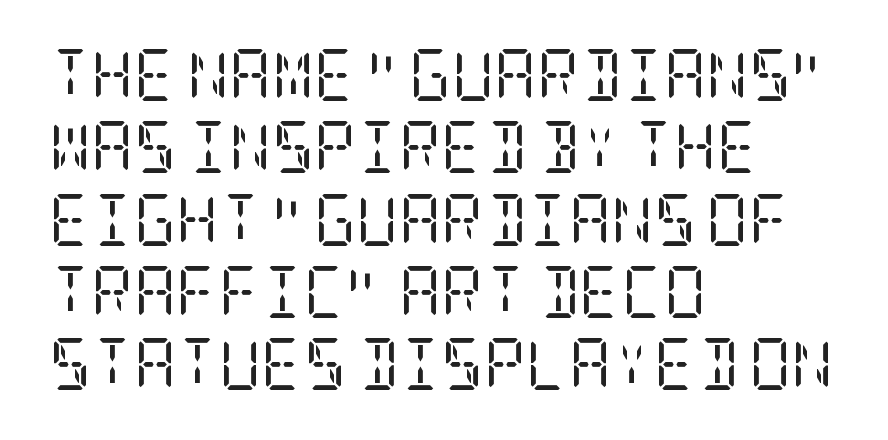
Q: Is the text bold? A: No.
Q: Is the text italic (slanted)? A: No, it is upright.
Q: Is the typeface a serif or a sans-serif typeface? A: Serif.
Q: Is the text underlined? A: No.
Q: How is the paragraph aligned? A: Left-aligned.
Q: Is the spacing between letters normal or unusually wide? A: Normal.
Q: Is the spacing between lines tight, normal or loose? A: Normal.
Q: Width (condensed, normal, or wide)? A: Condensed.
Q: Stroke contrast? A: Low.
Q: x-height? A: Large.
